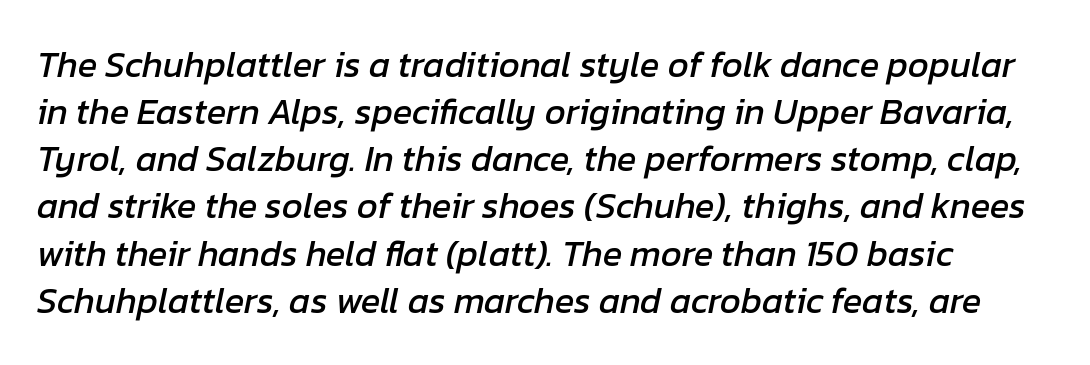
Q: Is the text italic (slanted)? A: Yes, it leans right by about 12 degrees.
Q: Is the text underlined? A: No.
Q: Is the spacing between letters normal or unusually wide? A: Normal.
Q: Is the spacing between lines tight, normal or loose? A: Normal.
Q: Width (condensed, normal, or wide)? A: Normal.
Q: Stroke contrast? A: Low.
Q: x-height? A: Medium.
Q: Monospaced? A: No.
